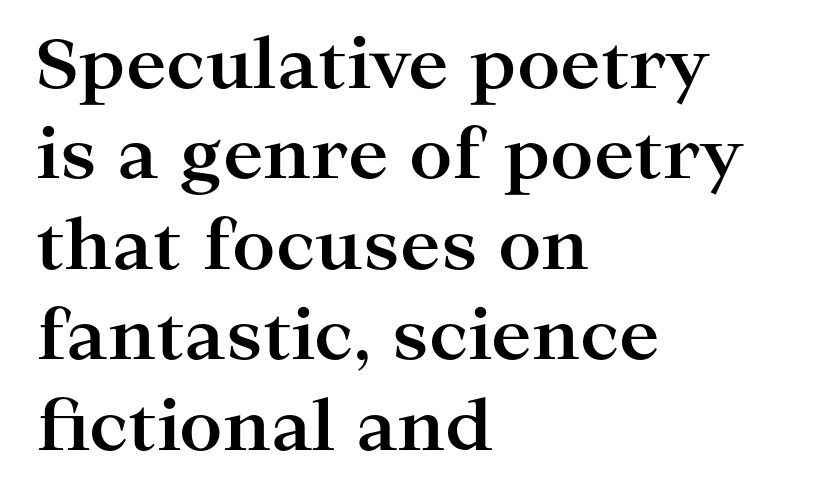
{"serif": "yes", "italic": "no", "bold": "yes", "weight": "bold", "width": "wide", "stroke_contrast": "high", "x_height": "medium", "monospaced": "no", "underline": "no", "align": "left", "line_spacing": "normal", "line_spacing_ratio": 1.33, "letter_spacing": "normal", "letter_spacing_em": 0.0, "glyph_px": 68}
